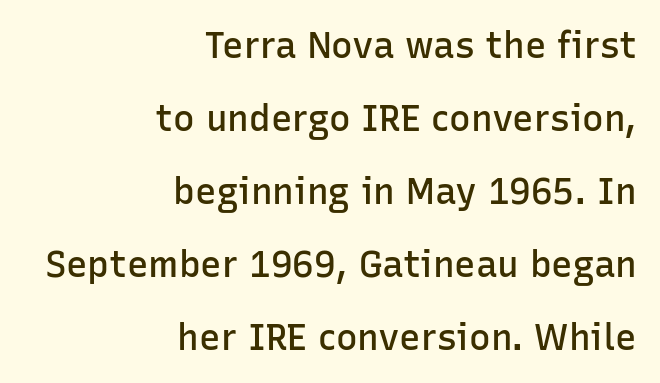
Line ends are locked; line starts wander. This is moderately heavy type, rendered in semibold. Leading is clearly above the norm, producing a sparse column. Underline: absent.
